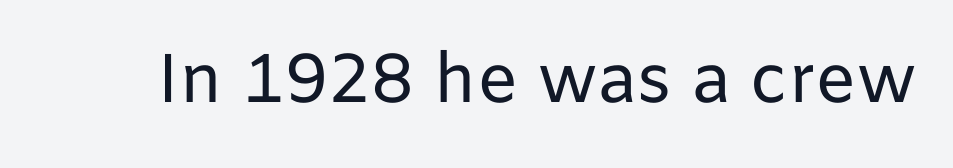
{"serif": "no", "italic": "no", "bold": "no", "weight": "regular", "width": "normal", "stroke_contrast": "low", "x_height": "medium", "monospaced": "no", "underline": "no", "letter_spacing": "normal", "letter_spacing_em": 0.0, "glyph_px": 69}
